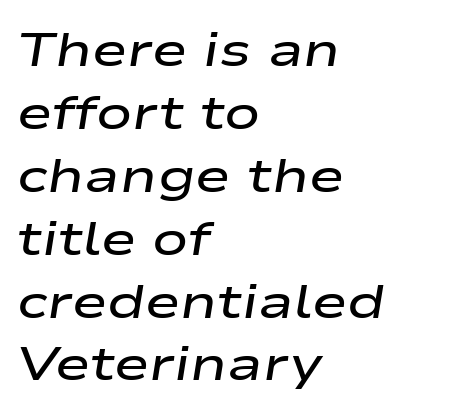
{"italic": "yes", "lean": "right", "slant_degrees": 9, "bold": "semi", "weight": "semibold", "width": "wide", "stroke_contrast": "low", "x_height": "medium", "monospaced": "no", "underline": "no", "align": "left", "line_spacing": "normal", "line_spacing_ratio": 1.31, "letter_spacing": "normal", "letter_spacing_em": 0.0, "glyph_px": 48}
